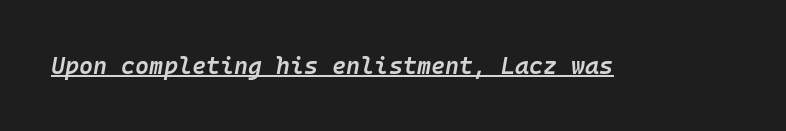
{"italic": "yes", "lean": "right", "slant_degrees": 10, "bold": "semi", "underline": "yes", "letter_spacing": "normal", "letter_spacing_em": 0.0, "glyph_px": 24}
